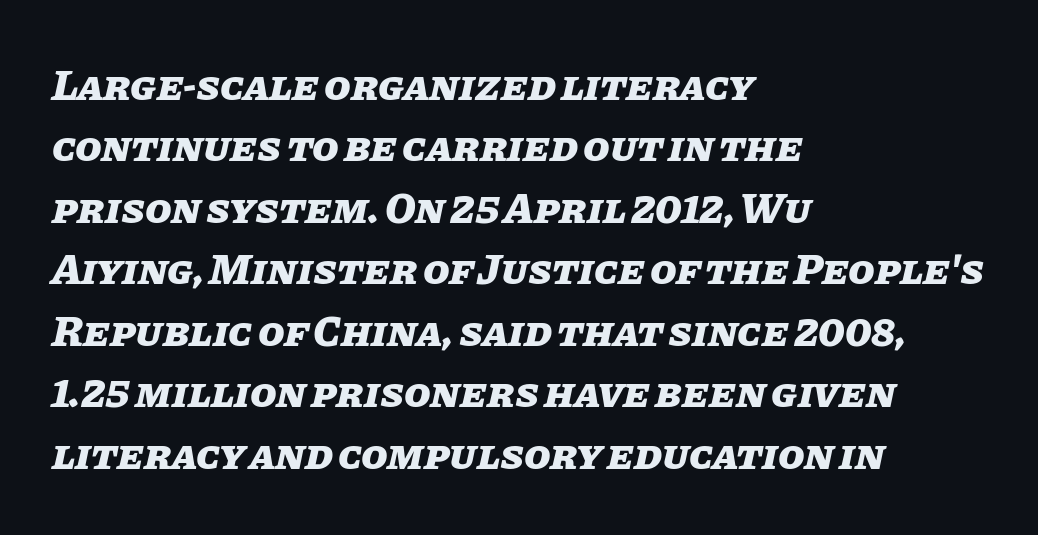
The image shows 43 px heavy type, italic (leaning right); set left-aligned, normal line spacing (1.43x), normal letter spacing, not underlined; low stroke contrast and a large x-height.
